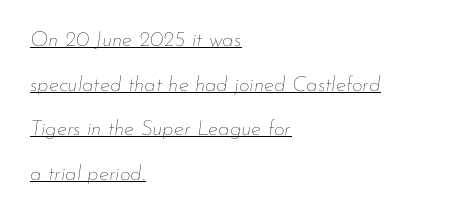
A student would call this left alignment; a typographer would say flush left, rag right. Compared with typical paragraphs, the rows here are farther apart. Posture: slanted. These lines keep a tight, regular rhythm from letter to letter. The typeface has the unassuming heft of standard copy or less.
